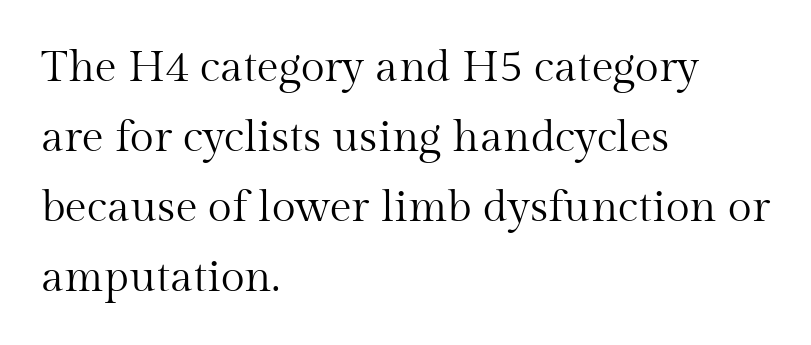
The image shows 44 px regular-weight serif type, upright; set left-aligned, normal line spacing (1.59x), normal letter spacing, not underlined; medium stroke contrast and a medium x-height.
